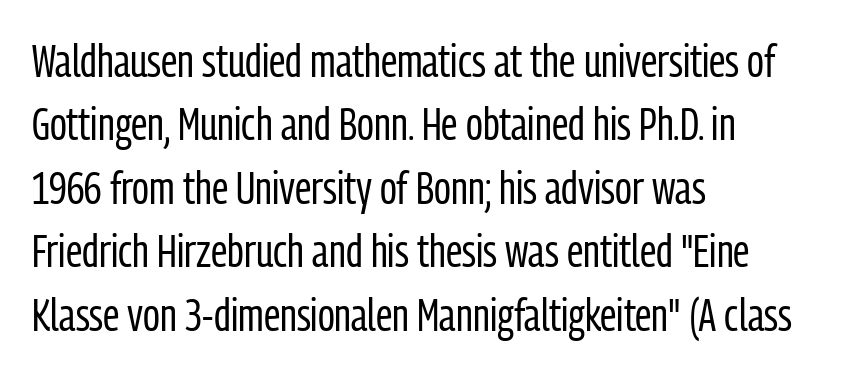
{"serif": "no", "italic": "no", "bold": "no", "weight": "regular", "width": "condensed", "stroke_contrast": "low", "x_height": "medium", "monospaced": "no", "underline": "no", "align": "left", "line_spacing": "normal", "line_spacing_ratio": 1.38, "letter_spacing": "normal", "letter_spacing_em": 0.0, "glyph_px": 46}
